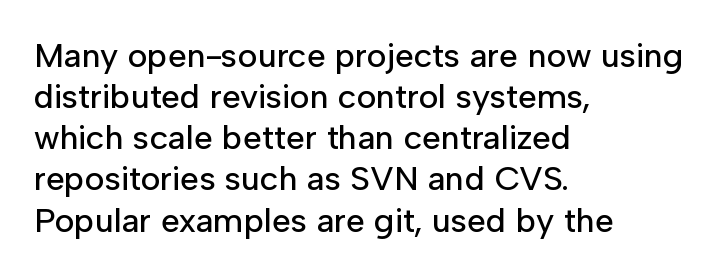
Q: Is the text italic (slanted)? A: No, it is upright.
Q: Is the typeface a serif or a sans-serif typeface? A: Sans-serif.
Q: Is the text underlined? A: No.
Q: How is the paragraph aligned? A: Left-aligned.
Q: Is the spacing between letters normal or unusually wide? A: Normal.
Q: Width (condensed, normal, or wide)? A: Normal.
Q: Stroke contrast? A: Low.
Q: x-height? A: Medium.
Q: Monospaced? A: No.
